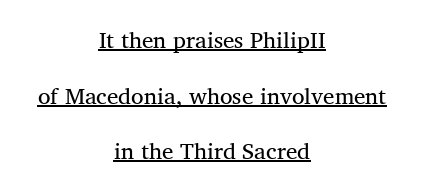
Caption: face not bold, strokes unweighted. Here the glyphs are tracked normally, forming tight word shapes. Is there much room between lines? Yes — plenty of vertical air separates them. The glyphs are accompanied by a horizontal stroke just below them. Vertical strokes here are truly vertical.
